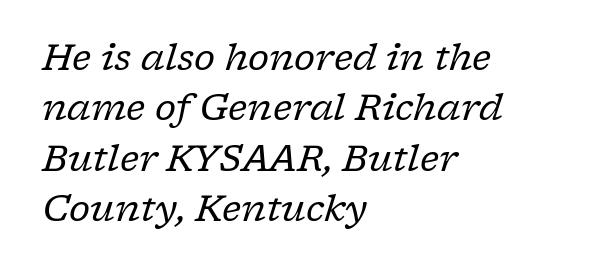
{"serif": "yes", "italic": "yes", "lean": "right", "slant_degrees": 17, "bold": "no", "weight": "regular", "width": "normal", "stroke_contrast": "low", "x_height": "medium", "monospaced": "no", "underline": "no", "align": "left", "line_spacing": "normal", "line_spacing_ratio": 1.4, "letter_spacing": "normal", "letter_spacing_em": 0.0, "glyph_px": 36}
